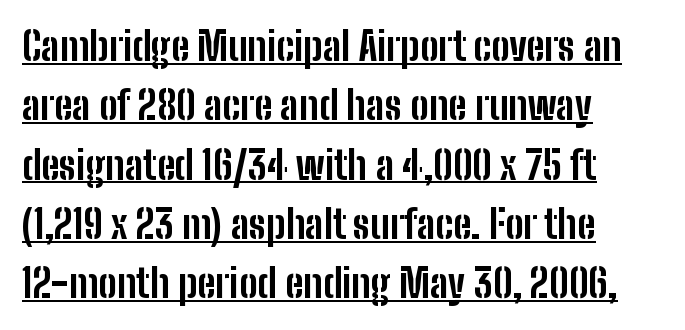
Q: Is the text bold? A: Yes.
Q: Is the text italic (slanted)? A: No, it is upright.
Q: Is the typeface a serif or a sans-serif typeface? A: Sans-serif.
Q: Is the text underlined? A: Yes.
Q: How is the paragraph aligned? A: Left-aligned.
Q: Is the spacing between letters normal or unusually wide? A: Normal.
Q: Is the spacing between lines tight, normal or loose? A: Normal.
Q: Width (condensed, normal, or wide)? A: Condensed.
Q: Stroke contrast? A: Low.
Q: x-height? A: Medium.
Q: Monospaced? A: No.
